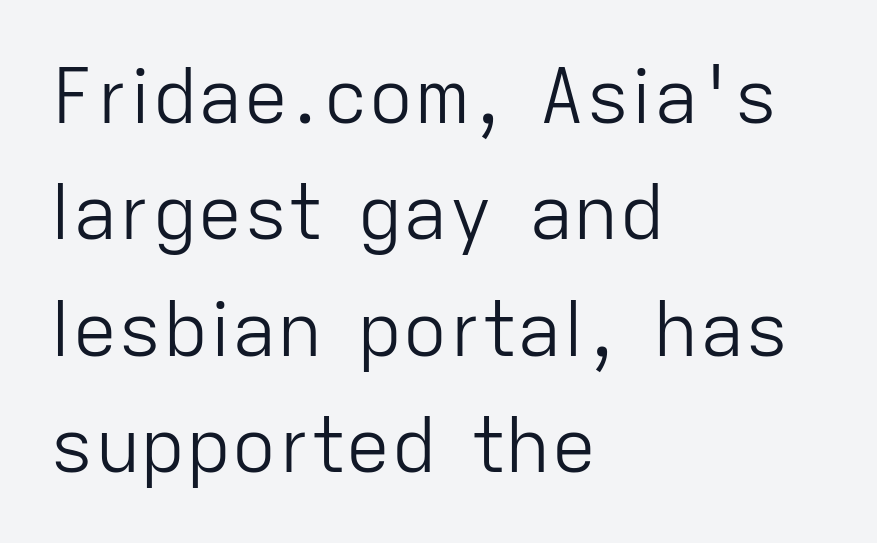
Q: Is the text bold? A: No.
Q: Is the text italic (slanted)? A: No, it is upright.
Q: Is the typeface a serif or a sans-serif typeface? A: Sans-serif.
Q: Is the text underlined? A: No.
Q: How is the paragraph aligned? A: Left-aligned.
Q: Is the spacing between letters normal or unusually wide? A: Normal.
Q: Is the spacing between lines tight, normal or loose? A: Normal.
Q: Width (condensed, normal, or wide)? A: Normal.
Q: Stroke contrast? A: Low.
Q: x-height? A: Medium.
Q: Monospaced? A: No.
